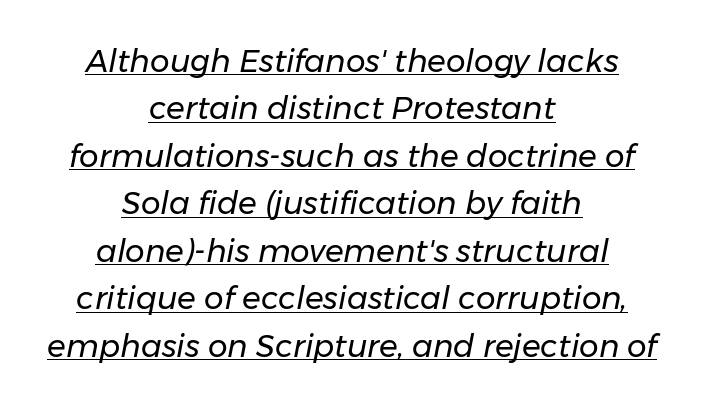
The strokes carry an ordinary text weight at most. Look at the tracking — it's just the regular setting, nothing added. The face used here has a pronounced slope to its letters. Horizontal bands of white between lines are of average thickness. Compared with a flush-left layout, this one balances lines on the center instead.
